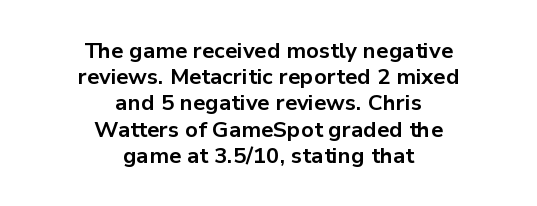
This rendering leaves character spacing at its baseline value. Tall strokes in this sample are plumb rather than angled. What weight is shown? A full bold with thick strokes. The glyphs are unaccompanied by any horizontal stroke below them.
